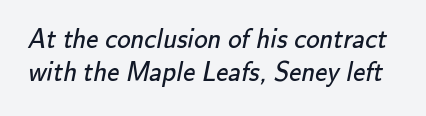
The image shows 27 px text type; set line spacing 1.23x, normal letter spacing, not underlined.
